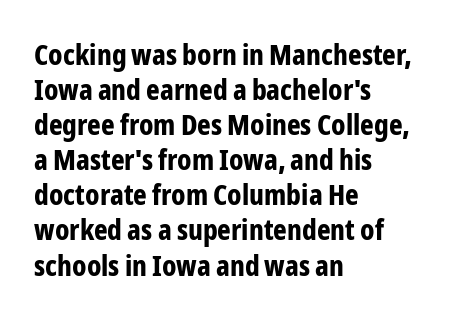
{"serif": "no", "italic": "no", "bold": "yes", "weight": "bold", "width": "condensed", "stroke_contrast": "low", "x_height": "medium", "monospaced": "no", "underline": "no", "align": "left", "line_spacing_ratio": 1.21, "letter_spacing": "normal", "letter_spacing_em": 0.0, "glyph_px": 29}
